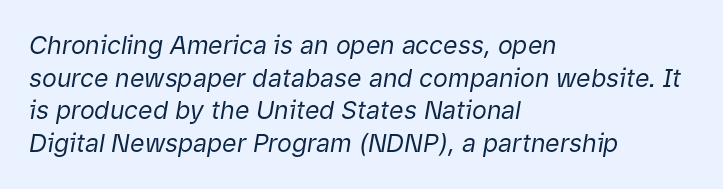
Q: Is the text bold? A: No.
Q: Is the text italic (slanted)? A: Yes, it leans right by about 9 degrees.
Q: Is the text underlined? A: No.
Q: How is the paragraph aligned? A: Left-aligned.
Q: Is the spacing between letters normal or unusually wide? A: Normal.
Q: Is the spacing between lines tight, normal or loose? A: Normal.
